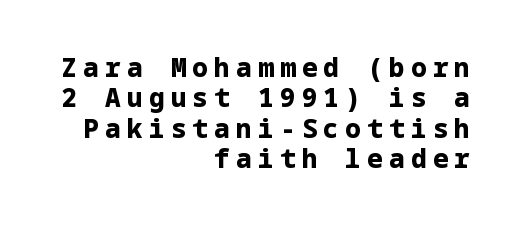
The image shows 26 px bold type, upright; set right-aligned, line spacing 1.17x, unusually wide letter spacing (+0.24 em), not underlined.
